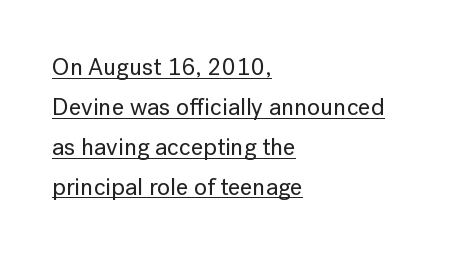
Q: Is the text italic (slanted)? A: No, it is upright.
Q: Is the text underlined? A: Yes.
Q: How is the paragraph aligned? A: Left-aligned.
Q: Is the spacing between letters normal or unusually wide? A: Normal.
Q: Is the spacing between lines tight, normal or loose? A: Normal.
